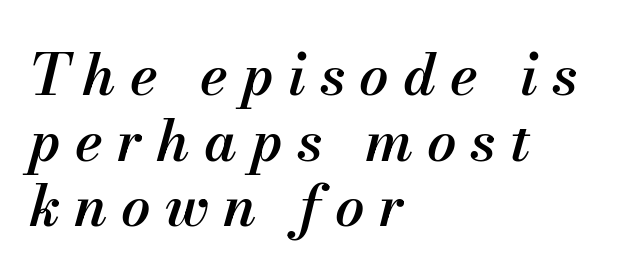
Q: Is the text bold? A: Semi-bold.
Q: Is the text italic (slanted)? A: Yes, it leans right by about 13 degrees.
Q: Is the text underlined? A: No.
Q: How is the paragraph aligned? A: Left-aligned.
Q: Is the spacing between letters normal or unusually wide? A: Unusually wide.
Q: Is the spacing between lines tight, normal or loose? A: Tight.
Q: Width (condensed, normal, or wide)? A: Normal.
Q: Stroke contrast? A: Medium.
Q: x-height? A: Small.
Q: Monospaced? A: No.
